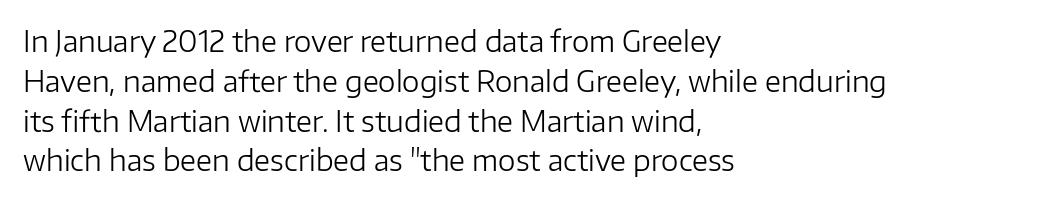
The image shows 28 px regular-weight sans-serif type, upright; set left-aligned, normal line spacing (1.42x), normal letter spacing, not underlined; low stroke contrast and a medium x-height.
